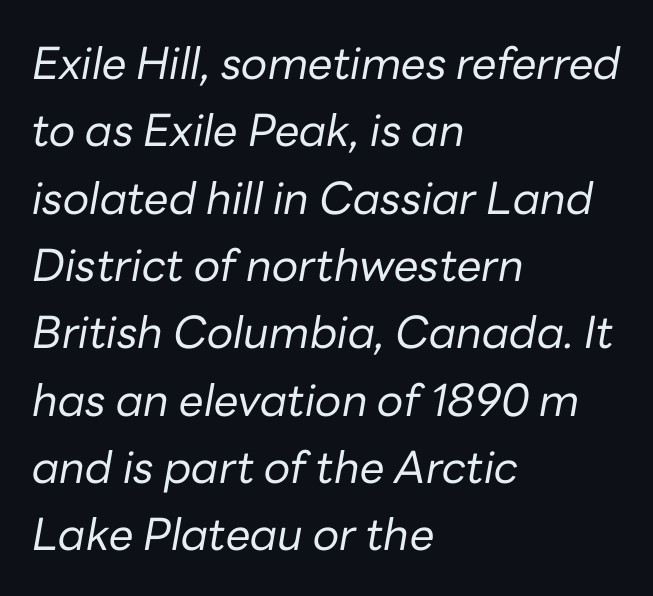
Q: Is the text bold? A: No.
Q: Is the text italic (slanted)? A: Yes, it leans right by about 10 degrees.
Q: Is the text underlined? A: No.
Q: How is the paragraph aligned? A: Left-aligned.
Q: Is the spacing between letters normal or unusually wide? A: Normal.
Q: Is the spacing between lines tight, normal or loose? A: Normal.
Q: Width (condensed, normal, or wide)? A: Normal.
Q: Stroke contrast? A: Low.
Q: x-height? A: Medium.
Q: Monospaced? A: No.
